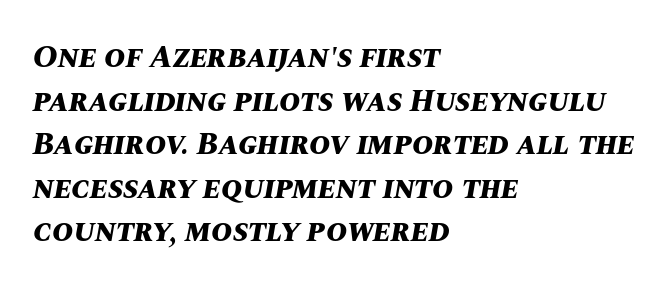
The image shows 32 px bold type, italic (leaning right); set left-aligned, normal line spacing (1.36x), normal letter spacing, not underlined; medium stroke contrast and a large x-height.
